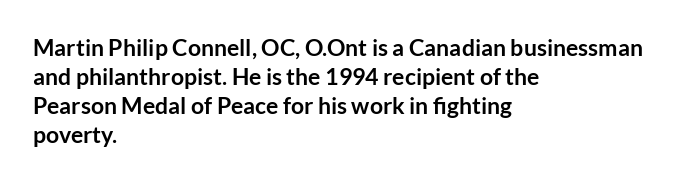
Q: Is the text bold? A: Yes.
Q: Is the text italic (slanted)? A: No, it is upright.
Q: Is the text underlined? A: No.
Q: How is the paragraph aligned? A: Left-aligned.
Q: Is the spacing between letters normal or unusually wide? A: Normal.
Q: Is the spacing between lines tight, normal or loose? A: Normal.
